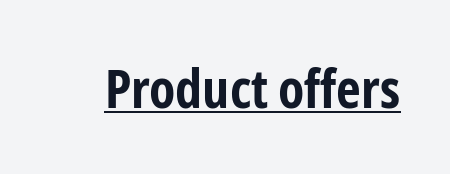
The image shows 54 px bold, condensed sans-serif type, upright; set normal letter spacing, underlined; low stroke contrast and a medium x-height.
